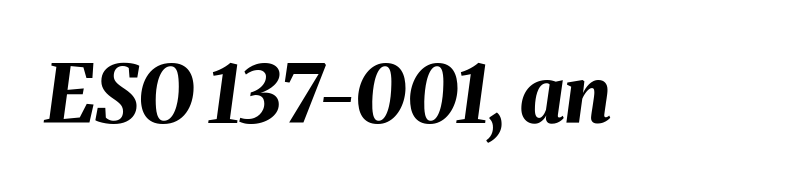
{"italic": "yes", "lean": "right", "slant_degrees": 8, "bold": "yes", "weight": "bold", "width": "normal", "stroke_contrast": "medium", "x_height": "medium", "monospaced": "no", "underline": "no", "letter_spacing": "normal", "letter_spacing_em": 0.0, "glyph_px": 79}
